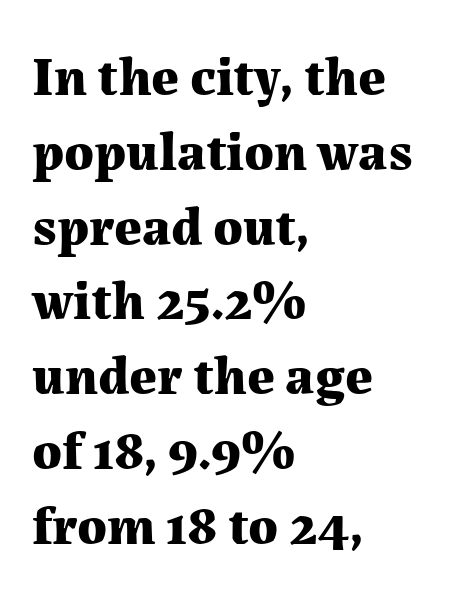
Q: Is the text bold? A: Yes.
Q: Is the text italic (slanted)? A: No, it is upright.
Q: Is the typeface a serif or a sans-serif typeface? A: Serif.
Q: Is the text underlined? A: No.
Q: How is the paragraph aligned? A: Left-aligned.
Q: Is the spacing between letters normal or unusually wide? A: Normal.
Q: Is the spacing between lines tight, normal or loose? A: Normal.
Q: Width (condensed, normal, or wide)? A: Normal.
Q: Stroke contrast? A: Medium.
Q: x-height? A: Medium.
Q: Monospaced? A: No.
